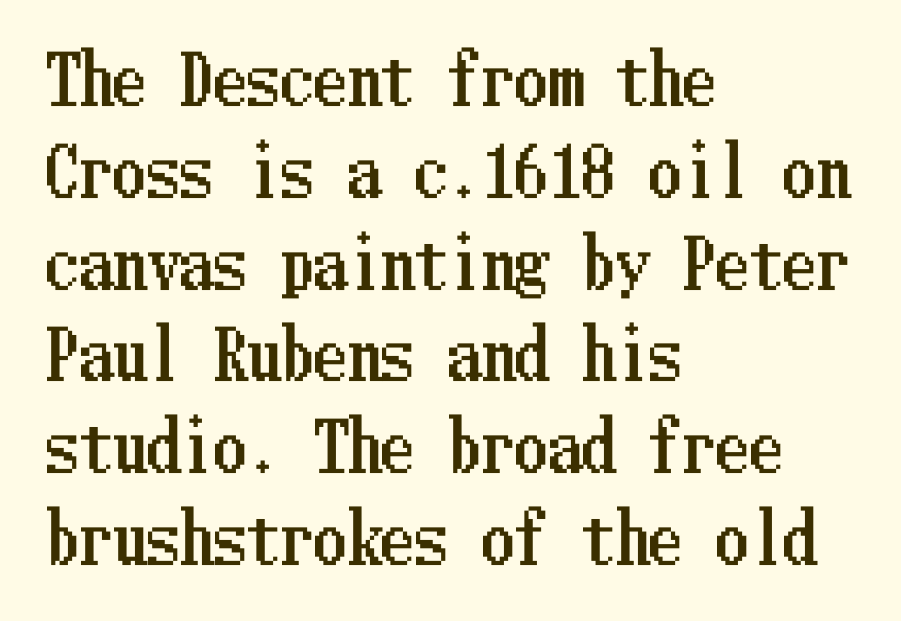
Underlining? Definitely not there. Each line starts at the same left margin while the right side varies. If you drew a line through each stem, it would be perfectly vertical. The letters sit at their default tracking, neither squeezed nor spread.
